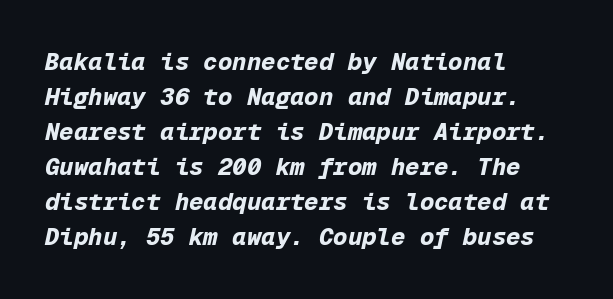
Look at the tracking — it's just the regular setting, nothing added. Heavy, bold letterforms. Yep, that's italic — everything's leaning. The paragraph shown leans on its left margin. Nobody drew a line under any word here.
